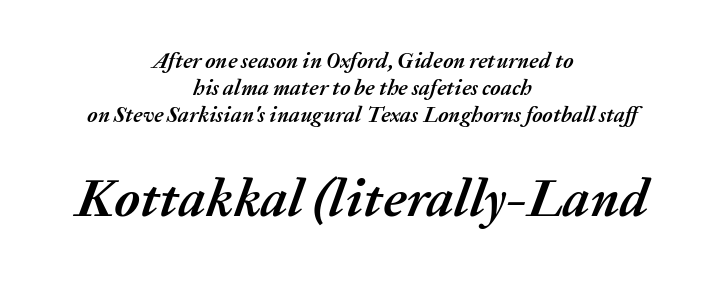
The image shows 54 px semibold type, italic (leaning right); set centered, line spacing 1.23x, normal letter spacing, not underlined; the second (bottom) block is 2.45x larger; medium stroke contrast and a medium x-height.
